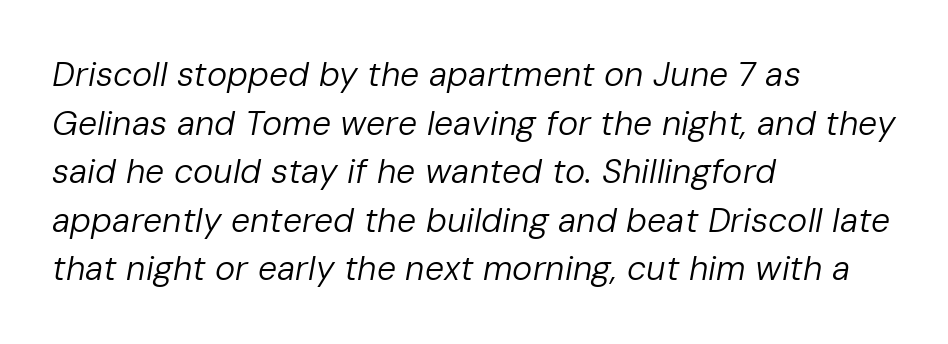
{"italic": "yes", "lean": "right", "slant_degrees": 10, "bold": "no", "weight": "regular", "width": "normal", "stroke_contrast": "low", "x_height": "medium", "monospaced": "no", "underline": "no", "align": "left", "line_spacing": "normal", "line_spacing_ratio": 1.43, "letter_spacing": "normal", "letter_spacing_em": 0.0, "glyph_px": 34}
